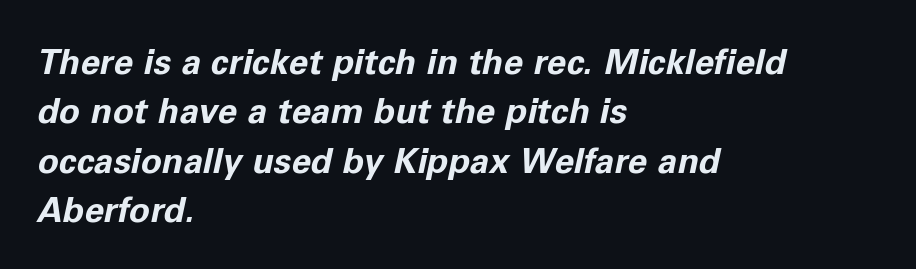
The image shows 35 px bold type, italic (leaning right); set left-aligned, normal line spacing (1.41x), normal letter spacing, not underlined; low stroke contrast and a medium x-height.
